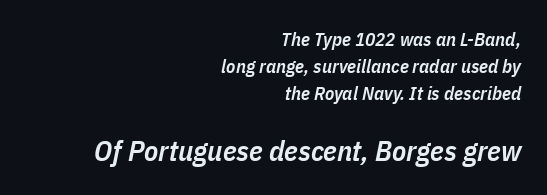
The specimen reads as italic at a glance. Is the type bold? Partly — it's a semibold, heavier than regular but not fully bold. The lines sit at an ordinary, default distance from one another. Line ends are locked; line starts wander. A clean baseline with only descenders dipping below it. A typesetter would call this zero additional tracking.
